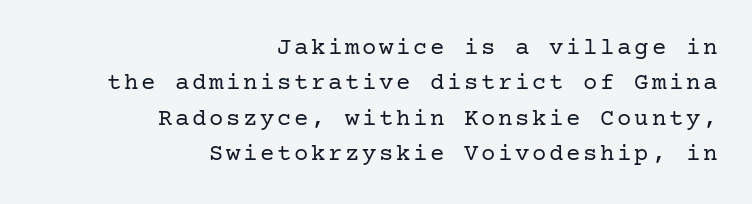
Q: Is the text bold? A: No.
Q: Is the text italic (slanted)? A: No, it is upright.
Q: Is the text underlined? A: No.
Q: How is the paragraph aligned? A: Right-aligned.
Q: Is the spacing between lines tight, normal or loose? A: Normal.
